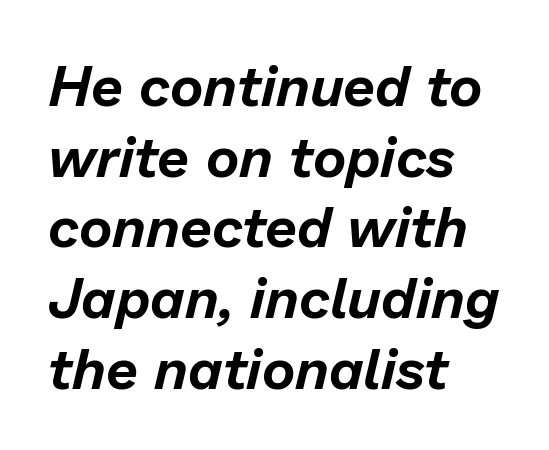
{"italic": "yes", "lean": "right", "slant_degrees": 13, "width": "normal", "stroke_contrast": "low", "x_height": "medium", "monospaced": "no", "underline": "no", "align": "left", "line_spacing_ratio": 1.24, "letter_spacing": "normal", "letter_spacing_em": 0.0, "glyph_px": 57}
